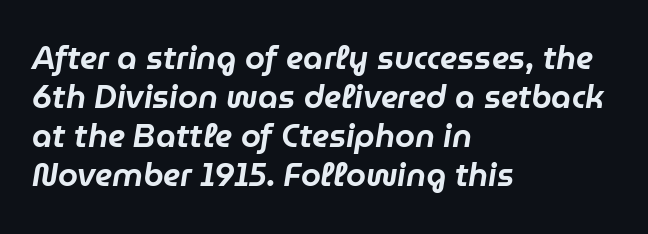
Does the lettering tilt? It does — this is italic. Do the characters align in a grid? No, the font is proportional. Here the glyphs are tracked normally, forming tight word shapes. Horizontally, the lines are justified to the leading edge only. The gap between lines stays unmarked.
